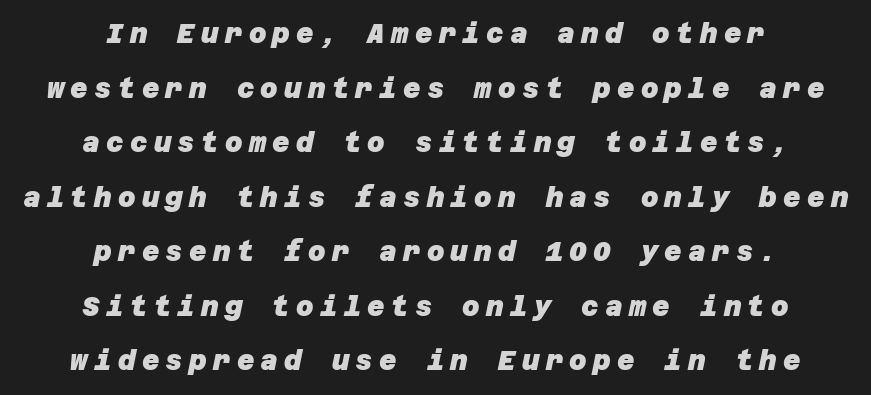
{"bold": "yes", "underline": "no", "align": "center", "line_spacing": "loose", "line_spacing_ratio": 2.02, "letter_spacing": "wide", "letter_spacing_em": 0.23, "glyph_px": 27}
